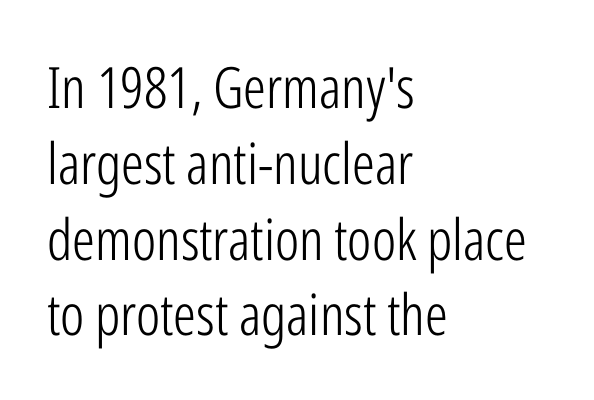
This sample is left-justified, so line endings fall wherever the words run out. Think standard paragraph weight, or any step lighter than that. Underlining? Definitely not there. Grotesque or geometric, the face here clearly has no serifs.
